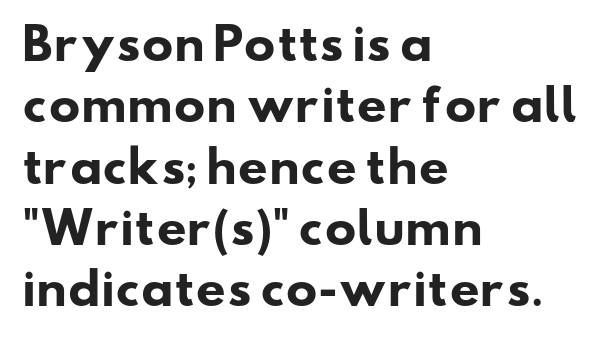
Q: Is the text bold? A: Yes.
Q: Is the typeface a serif or a sans-serif typeface? A: Sans-serif.
Q: Is the text underlined? A: No.
Q: How is the paragraph aligned? A: Left-aligned.
Q: Is the spacing between letters normal or unusually wide? A: Normal.
Q: Is the spacing between lines tight, normal or loose? A: Normal.
Q: Width (condensed, normal, or wide)? A: Wide.
Q: Stroke contrast? A: Low.
Q: x-height? A: Small.
Q: Monospaced? A: No.
